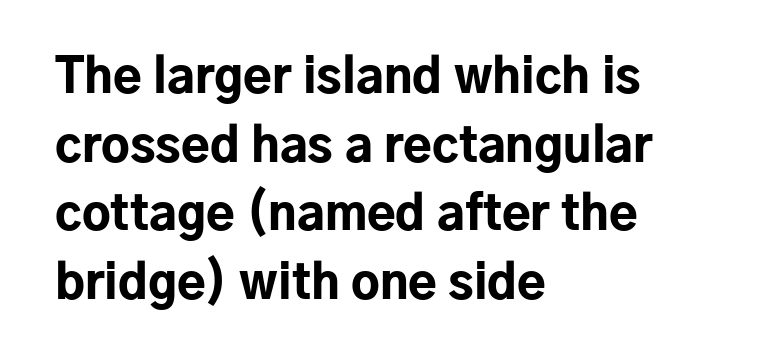
{"serif": "no", "italic": "no", "bold": "yes", "weight": "bold", "width": "normal", "stroke_contrast": "low", "x_height": "medium", "monospaced": "no", "underline": "no", "align": "left", "line_spacing": "normal", "line_spacing_ratio": 1.46, "letter_spacing": "normal", "letter_spacing_em": 0.0, "glyph_px": 47}
